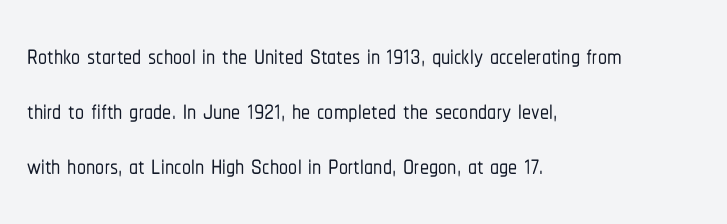
{"serif": "no", "italic": "no", "width": "condensed", "stroke_contrast": "low", "x_height": "medium", "monospaced": "no", "underline": "no", "align": "left", "line_spacing": "normal", "line_spacing_ratio": 1.53, "letter_spacing": "normal", "letter_spacing_em": 0.0, "glyph_px": 36}
